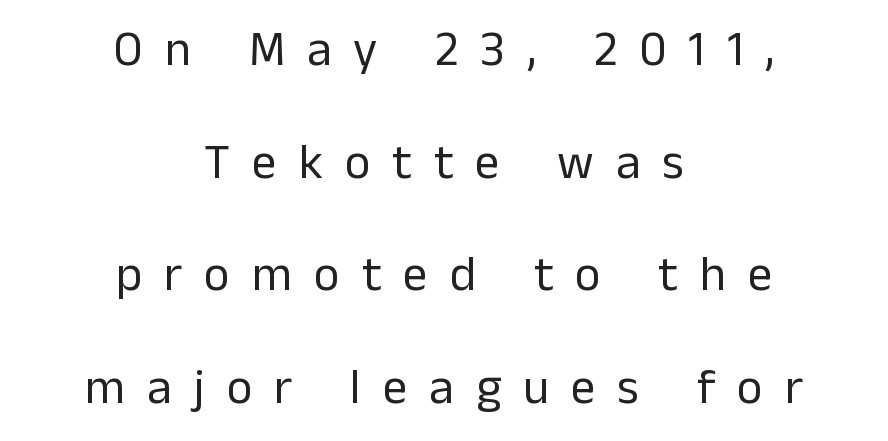
The image shows 49 px regular-weight sans-serif type, upright; set centered, loose line spacing (2.3x), unusually wide letter spacing (+0.45 em), not underlined; low stroke contrast and a medium x-height.
